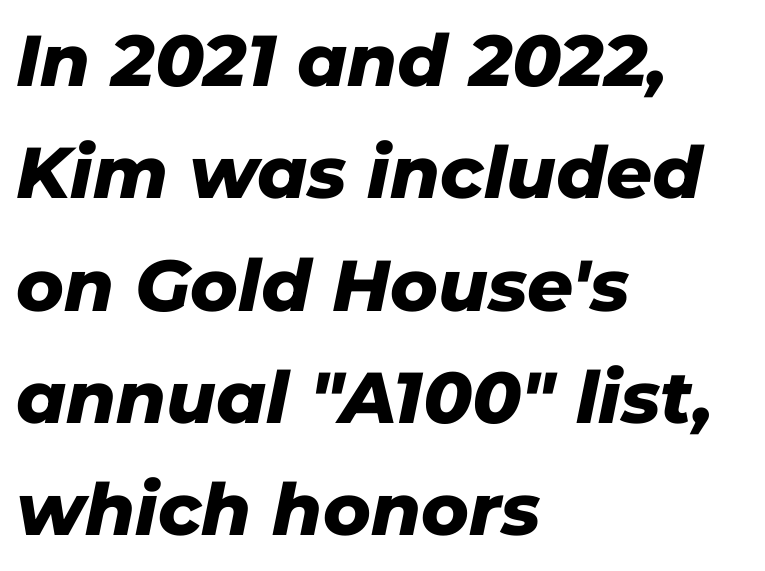
Every row of glyphs begins at an identical x-position on the left. Heavy, bold letterforms. Type without underlining. There's an unmistakable incline to the writing here. The gaps between neighbouring characters are ordinary and unremarkable.
